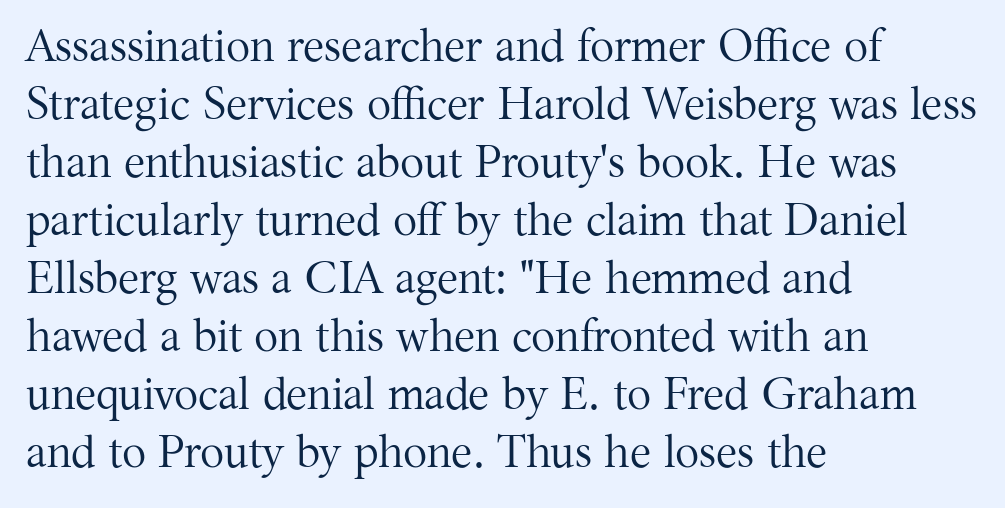
Old-style or modern, the face here clearly has serifs. Descenders are the only things crossing below the line. This sample keeps an unexceptional amount of space between lines. The face used here is proportionally spaced, like ordinary book or web type. Each line starts at the same left margin while the right side varies.
